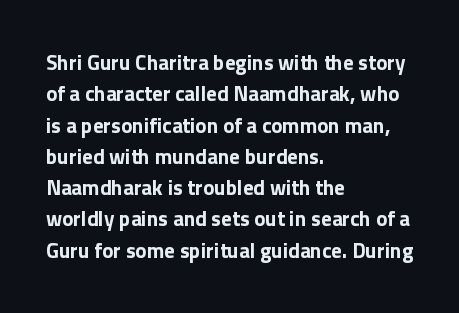
The image shows 21 px bold type, upright; set left-aligned, normal line spacing (1.49x), normal letter spacing, not underlined.
